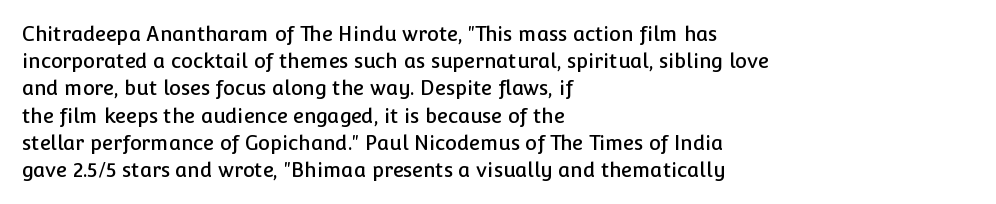
Teacher's note: observe the even left margin — that is flush-left alignment. Letter spacing: default. Every stem runs plumb, perpendicular to the baseline. The baseline area is clear. One glance says typical: line gaps are just what's usual.
